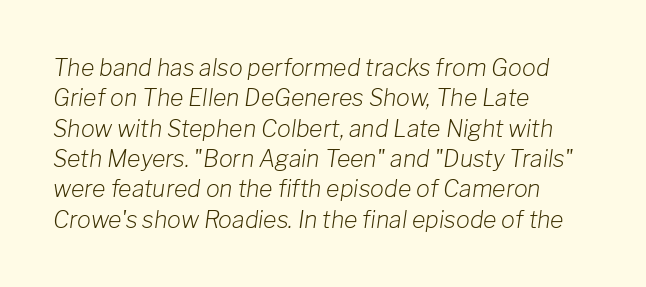
{"italic": "yes", "lean": "right", "slant_degrees": 8, "bold": "no", "underline": "no", "align": "left", "line_spacing": "normal", "line_spacing_ratio": 1.32, "letter_spacing": "normal", "letter_spacing_em": 0.0, "glyph_px": 23}
